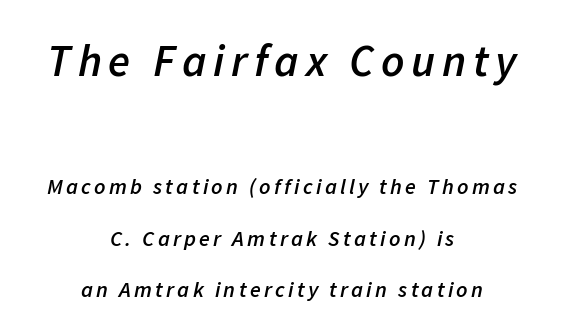
In terms of leading, this rendering errs on the spacious side. Any mark beneath the type? The region is blank. A typesetter would mark this as italic. Think of a printed novel: that variable character pitch is what you see here. Each line is balanced around a shared central axis. You get the large type first, then a drop to smaller type.
